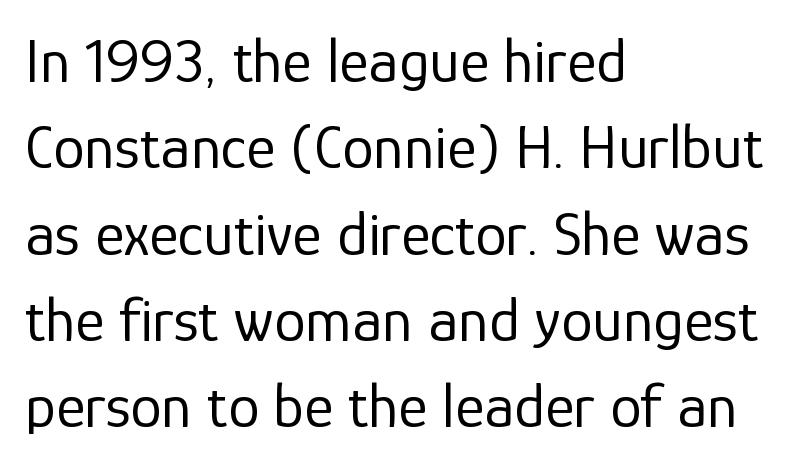
Q: Is the text bold? A: No.
Q: Is the text italic (slanted)? A: No, it is upright.
Q: Is the typeface a serif or a sans-serif typeface? A: Sans-serif.
Q: Is the text underlined? A: No.
Q: How is the paragraph aligned? A: Left-aligned.
Q: Is the spacing between letters normal or unusually wide? A: Normal.
Q: Is the spacing between lines tight, normal or loose? A: Normal.
Q: Width (condensed, normal, or wide)? A: Normal.
Q: Stroke contrast? A: Low.
Q: x-height? A: Medium.
Q: Monospaced? A: No.
